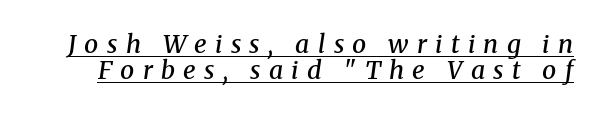
Q: Is the text bold? A: Semi-bold.
Q: Is the text italic (slanted)? A: Yes, it leans right by about 8 degrees.
Q: Is the text underlined? A: Yes.
Q: Is the spacing between letters normal or unusually wide? A: Unusually wide.
Q: Is the spacing between lines tight, normal or loose? A: Tight.
